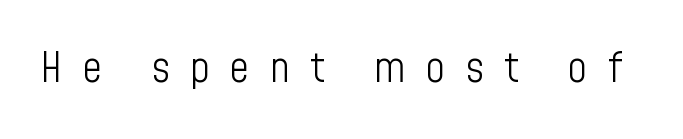
{"serif": "no", "italic": "no", "bold": "no", "weight": "light", "width": "condensed", "stroke_contrast": "low", "x_height": "medium", "monospaced": "no", "underline": "no", "letter_spacing": "wide", "letter_spacing_em": 0.49, "glyph_px": 42}
